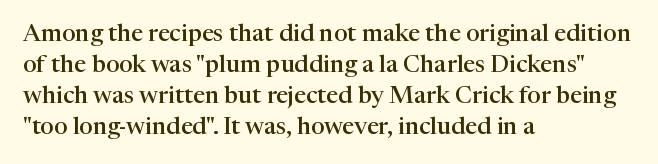
The image shows 24 px text type, upright; set left-aligned, normal line spacing (1.29x), normal letter spacing, not underlined.
